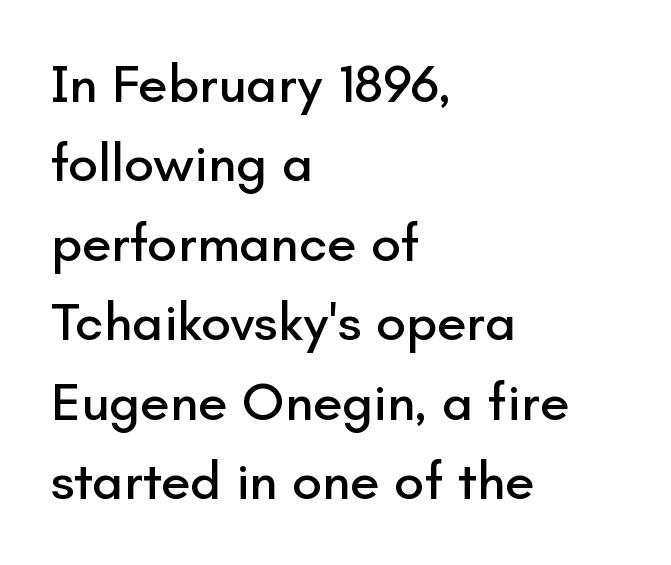
{"serif": "no", "italic": "no", "width": "normal", "stroke_contrast": "low", "x_height": "small", "monospaced": "no", "underline": "no", "align": "left", "line_spacing": "normal", "line_spacing_ratio": 1.47, "letter_spacing": "normal", "letter_spacing_em": 0.0, "glyph_px": 54}
